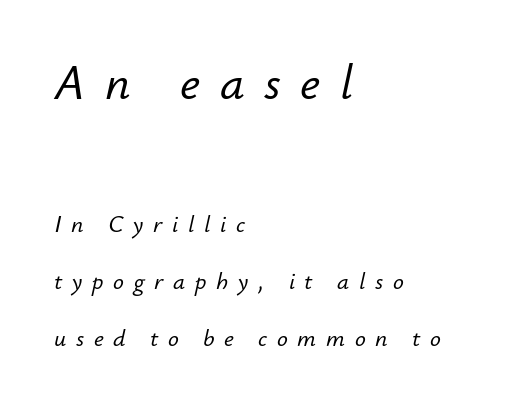
Someone cranked the tracking dial way up on this one. Spacing verdict: proportional, widths tailored to each character. Note: larger setting up top, smaller setting below. Each line starts at the same left margin while the right side varies. Would a proofreader flag this as italicized? Yes.
